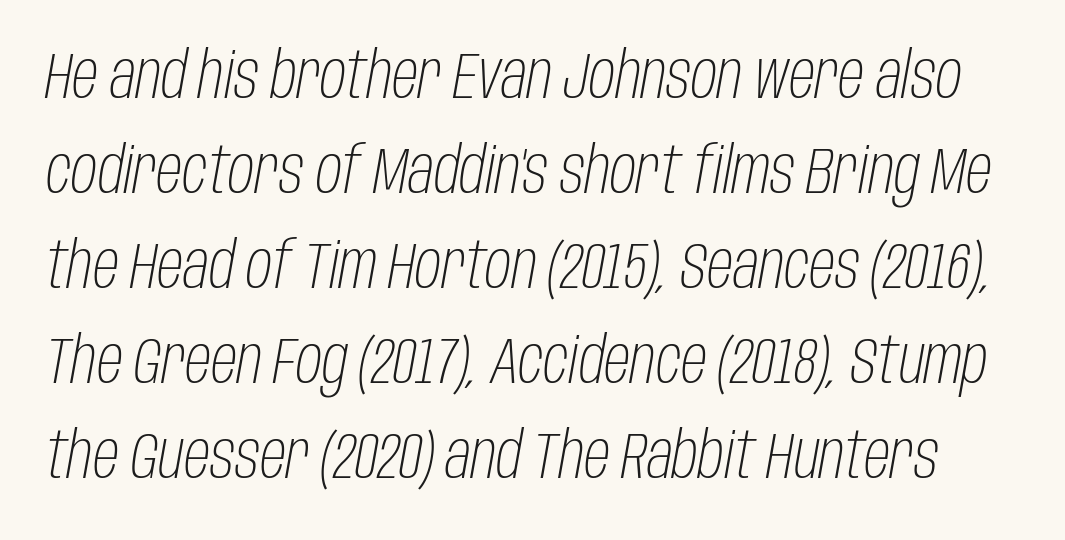
Q: Is the text bold? A: No.
Q: Is the text italic (slanted)? A: Yes, it leans right by about 10 degrees.
Q: Is the text underlined? A: No.
Q: Is the spacing between letters normal or unusually wide? A: Normal.
Q: Is the spacing between lines tight, normal or loose? A: Normal.
Q: Width (condensed, normal, or wide)? A: Condensed.
Q: Stroke contrast? A: Low.
Q: x-height? A: Large.
Q: Monospaced? A: No.
